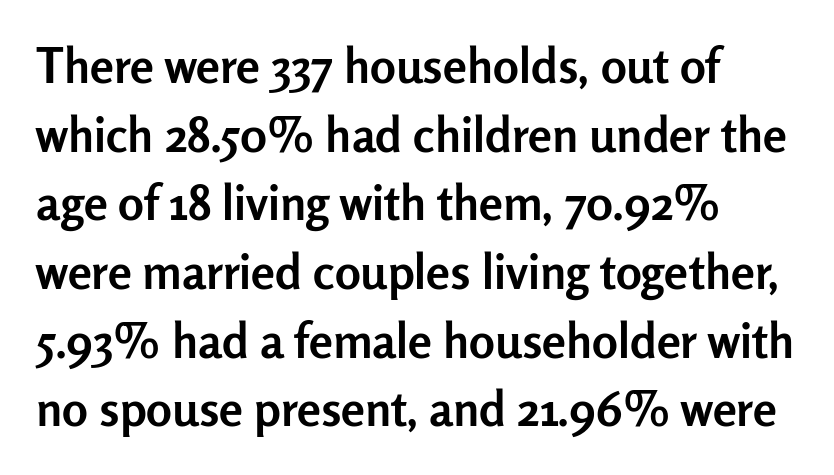
Visually the block forms a straight wall on the left and a jagged coastline on the right. Spacing verdict: proportional, widths tailored to each character. Each glyph is drawn with heavy, bold strokes. Serif or sans? Sans — the stroke terminals are bare.
